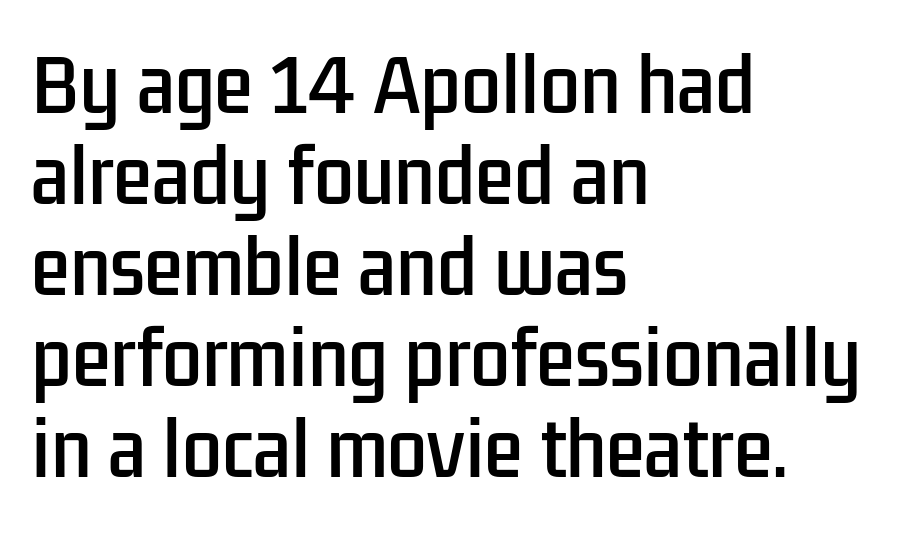
The image shows 71 px condensed sans-serif type, upright; set left-aligned, normal line spacing (1.28x), normal letter spacing, not underlined; low stroke contrast and a medium x-height.
